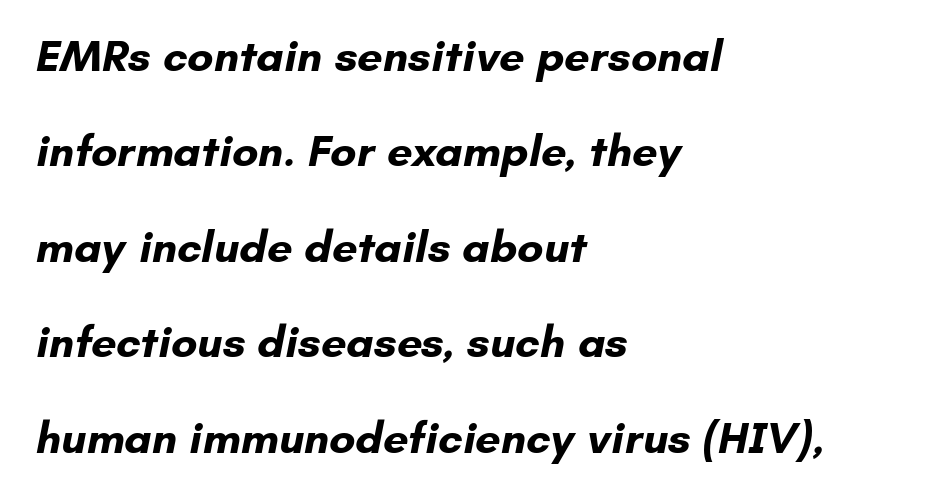
Q: Is the text bold? A: Yes.
Q: Is the typeface a serif or a sans-serif typeface? A: Sans-serif.
Q: Is the text underlined? A: No.
Q: How is the paragraph aligned? A: Left-aligned.
Q: Is the spacing between letters normal or unusually wide? A: Normal.
Q: Is the spacing between lines tight, normal or loose? A: Loose.
Q: Width (condensed, normal, or wide)? A: Normal.
Q: Stroke contrast? A: Low.
Q: x-height? A: Small.
Q: Monospaced? A: No.
